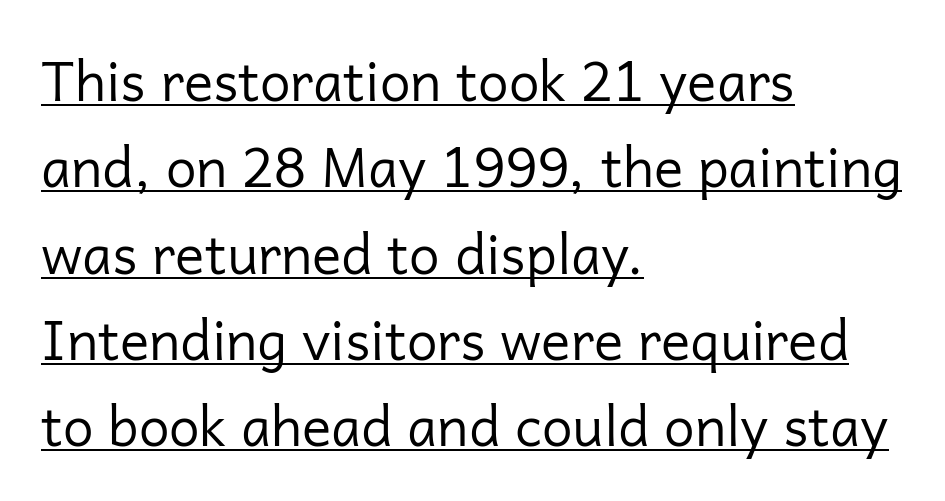
Every stem runs plumb, perpendicular to the baseline. This sample has the flowing, uneven cadence of proportional lettering. Unlike a traditional serif, this face leaves its strokes unadorned. The lines are quadded left. Bold? No — there's no thickening of the strokes. This rendering features underlined lettering.
